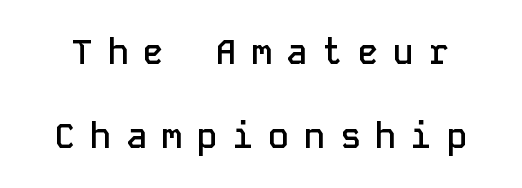
A somewhat darkened texture: the type is semibold rather than bold. This rendering employs a face without finishing strokes, i.e., a sans-serif. Look at the tracking — it's clearly loosened, letters drifting apart. These lines were composed using upright roman letters. Looks like terminal output: every glyph gets an equal slot. Regarding leading, the lines here are spaced well apart.
